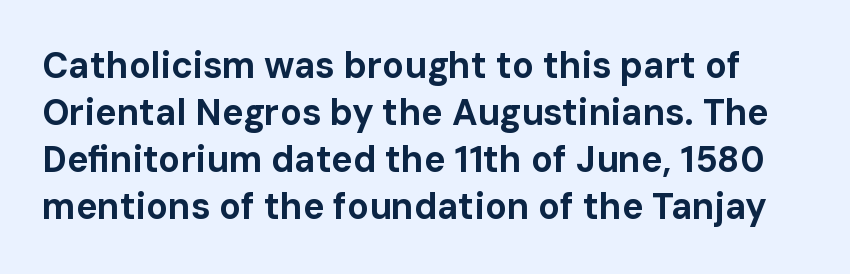
The image shows 36 px bold sans-serif type, upright; set normal line spacing (1.31x), normal letter spacing, not underlined; low stroke contrast and a medium x-height.
